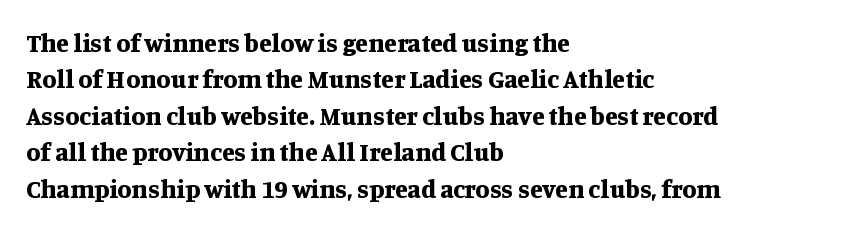
Characters remain perfectly vertical along every line. The passage is arranged the way most books set body copy — flush left. These lines sit exactly where default settings would place them. Nobody touched the tracking dial on this one. Descender tails drop into unmarked territory. Is the type bold? Yes — the strokes are clearly thick and heavy.
